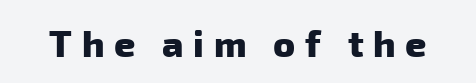
These lines are composed in type without serifs. On the weight axis this lands at bold, roughly 700. Has an underline been added? It has not. Students, note that the glyphs here are deliberately spaced far apart. Think of a printed novel: that variable character pitch is what you see here.
